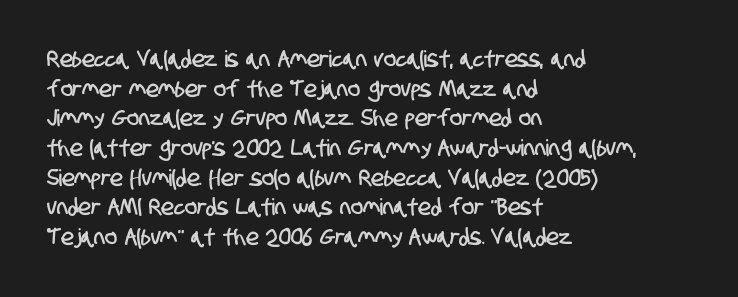
{"underline": "no", "align": "left", "line_spacing": "normal", "line_spacing_ratio": 1.29, "letter_spacing": "normal", "letter_spacing_em": 0.0, "glyph_px": 23}
